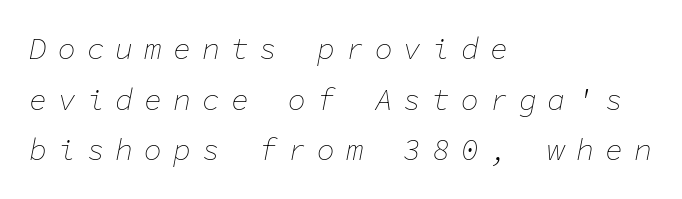
Q: Is the text bold? A: No.
Q: Is the text italic (slanted)? A: Yes, it leans right by about 11 degrees.
Q: Is the text underlined? A: No.
Q: How is the paragraph aligned? A: Left-aligned.
Q: Is the spacing between letters normal or unusually wide? A: Unusually wide.
Q: Is the spacing between lines tight, normal or loose? A: Normal.
Q: Width (condensed, normal, or wide)? A: Normal.
Q: Stroke contrast? A: Low.
Q: x-height? A: Medium.
Q: Monospaced? A: Yes.
